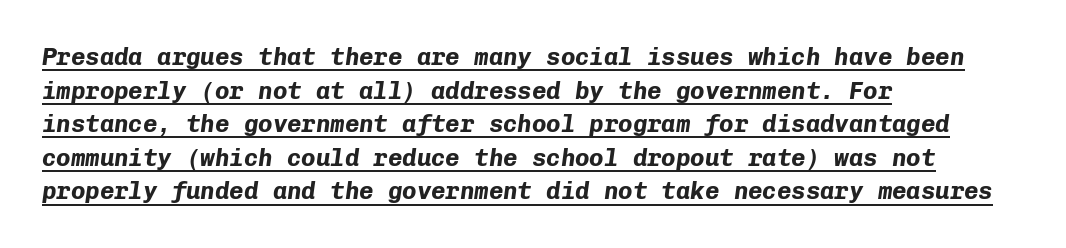
Q: Is the text bold? A: Yes.
Q: Is the text italic (slanted)? A: Yes, it leans right by about 8 degrees.
Q: Is the text underlined? A: Yes.
Q: How is the paragraph aligned? A: Left-aligned.
Q: Is the spacing between letters normal or unusually wide? A: Normal.
Q: Is the spacing between lines tight, normal or loose? A: Normal.
